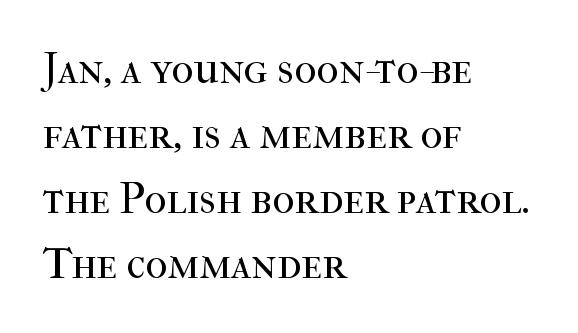
The image shows 43 px regular-weight serif type, upright; set left-aligned, normal line spacing (1.51x), normal letter spacing, not underlined; high stroke contrast and a medium x-height.
